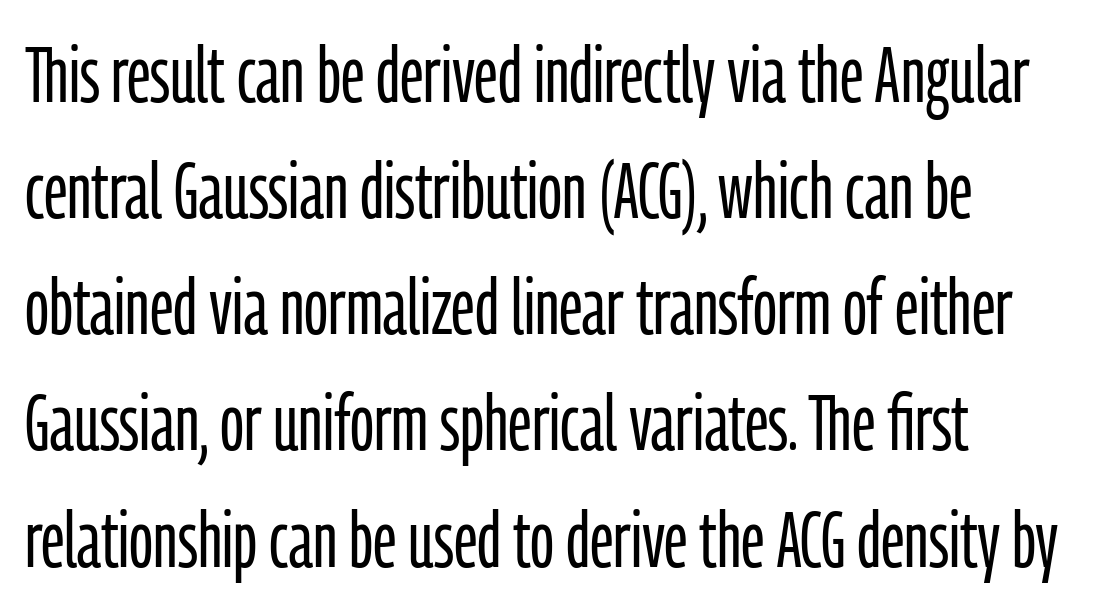
Characters remain perfectly vertical along every line. Just letters on the line, the space beneath them empty. Each letter keeps its own natural width here, so spacing adapts to shape. Stroke terminals: plain, sans-serif.
